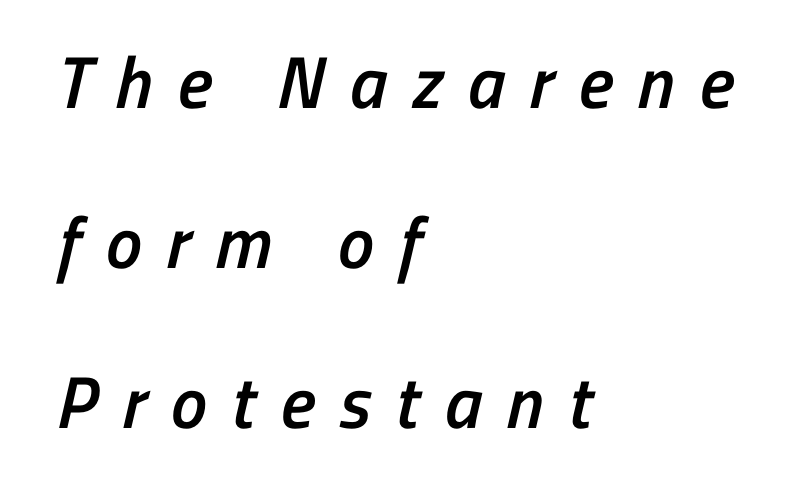
Q: Is the text bold? A: Semi-bold.
Q: Is the typeface a serif or a sans-serif typeface? A: Sans-serif.
Q: Is the text underlined? A: No.
Q: How is the paragraph aligned? A: Left-aligned.
Q: Is the spacing between letters normal or unusually wide? A: Unusually wide.
Q: Is the spacing between lines tight, normal or loose? A: Loose.
Q: Width (condensed, normal, or wide)? A: Condensed.
Q: Stroke contrast? A: Low.
Q: x-height? A: Medium.
Q: Monospaced? A: No.
